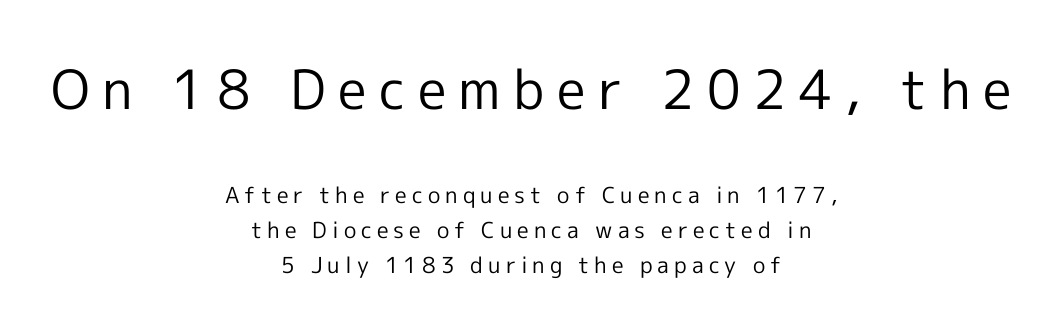
{"serif": "no", "italic": "no", "bold": "no", "weight": "regular", "width": "normal", "x_height": "medium", "monospaced": "no", "underline": "no", "align": "center", "line_spacing": "normal", "line_spacing_ratio": 1.59, "letter_spacing": "wide", "letter_spacing_em": 0.23, "larger_block": "first", "size_ratio": 2.45, "glyph_px": 54}
